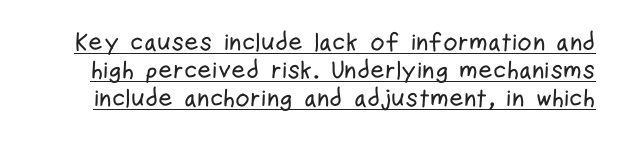
When letters stand straight like this, we call the style roman or upright. Underlined type. Compared with typical paragraphs, the rows here are closer together. This sample uses plain, unmodified letter spacing.
